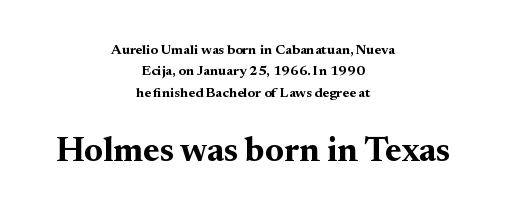
{"serif": "yes", "italic": "no", "bold": "yes", "weight": "bold", "width": "normal", "stroke_contrast": "medium", "x_height": "small", "monospaced": "no", "underline": "no", "align": "center", "line_spacing": "normal", "line_spacing_ratio": 1.53, "letter_spacing": "normal", "letter_spacing_em": 0.0, "larger_block": "second", "size_ratio": 2.5, "glyph_px": 35}
